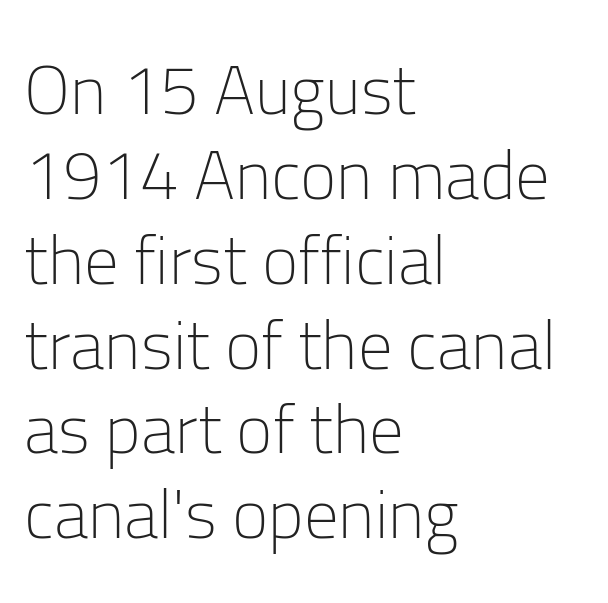
{"serif": "no", "italic": "no", "bold": "no", "weight": "light", "width": "normal", "stroke_contrast": "low", "x_height": "medium", "monospaced": "no", "underline": "no", "align": "left", "line_spacing_ratio": 1.23, "letter_spacing": "normal", "letter_spacing_em": 0.0, "glyph_px": 69}
